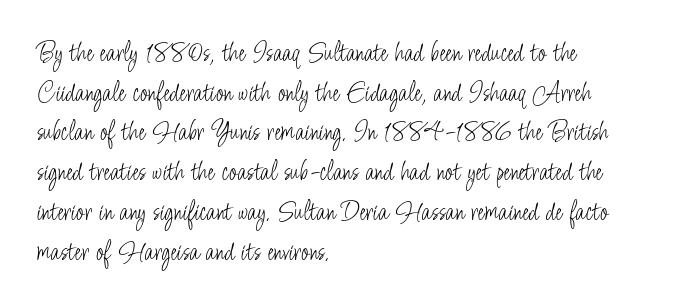
The image shows 29 px light, condensed sans-serif type; set left-aligned, normal line spacing (1.37x), normal letter spacing, not underlined; low stroke contrast and a small x-height.
